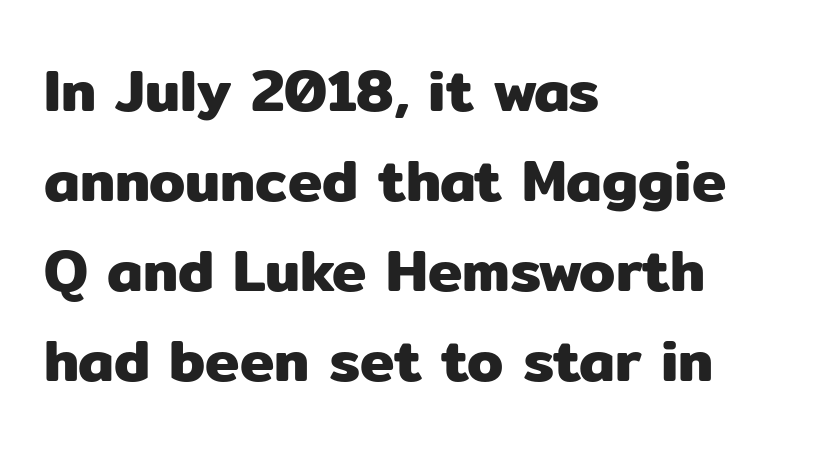
{"serif": "no", "italic": "no", "width": "normal", "stroke_contrast": "low", "x_height": "medium", "monospaced": "no", "underline": "no", "align": "left", "line_spacing": "normal", "line_spacing_ratio": 1.55, "letter_spacing": "normal", "letter_spacing_em": 0.0, "glyph_px": 58}
